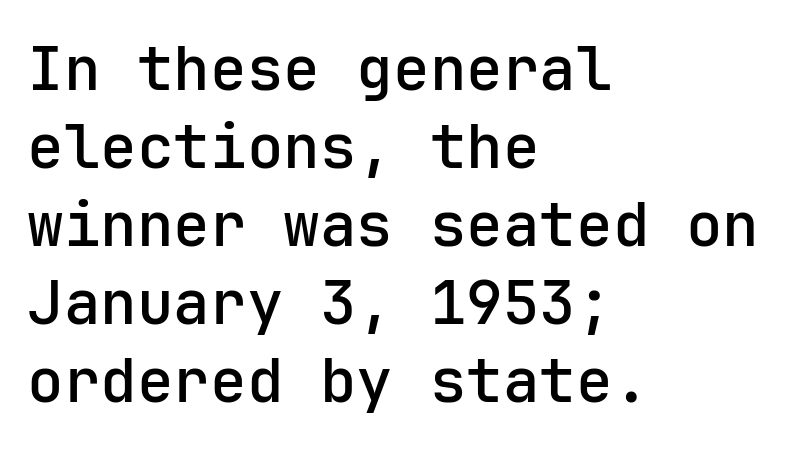
The image shows 61 px sans-serif type, upright, monospaced; set left-aligned, normal line spacing (1.28x), normal letter spacing, not underlined; low stroke contrast and a medium x-height.
